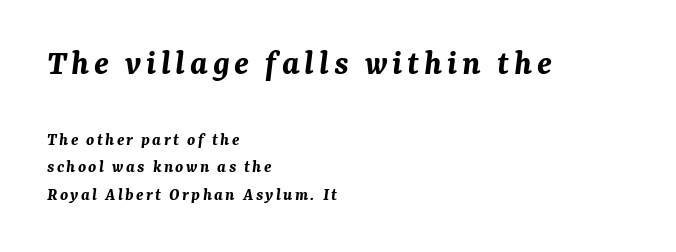
Q: Is the text bold? A: Yes.
Q: Is the text italic (slanted)? A: Yes, it leans right by about 7 degrees.
Q: Is the text underlined? A: No.
Q: How is the paragraph aligned? A: Left-aligned.
Q: Is the spacing between lines tight, normal or loose? A: Normal.
Q: Which block of text is set in a larger size, the first (top) or the second (bottom)? A: The first (top) one.
Q: Width (condensed, normal, or wide)? A: Normal.
Q: Stroke contrast? A: Medium.
Q: x-height? A: Medium.
Q: Monospaced? A: No.
